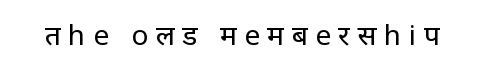
The image shows 28 px regular-weight sans-serif type, upright; set unusually wide letter spacing (+0.27 em), not underlined; low stroke contrast and a large x-height.
